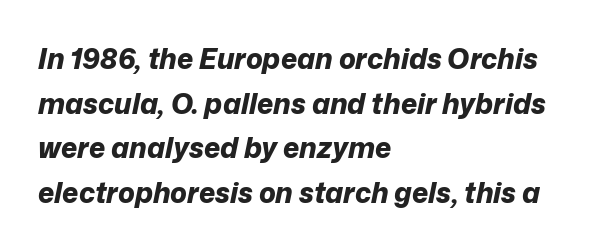
{"italic": "yes", "lean": "right", "slant_degrees": 12, "bold": "yes", "weight": "bold", "width": "normal", "stroke_contrast": "low", "x_height": "medium", "monospaced": "no", "underline": "no", "align": "left", "line_spacing": "normal", "line_spacing_ratio": 1.59, "letter_spacing": "normal", "letter_spacing_em": 0.0, "glyph_px": 28}
